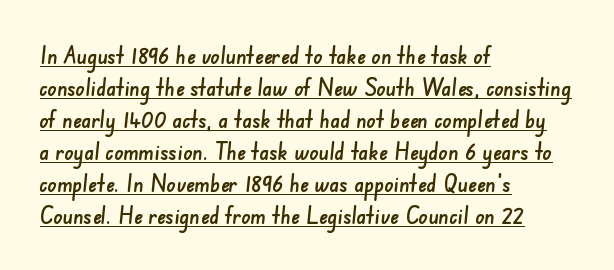
The lines sit at an ordinary, default distance from one another. The specimen includes a rule beneath the text block's lines. The letters sit at their default tracking, neither squeezed nor spread. The passage is arranged the way most books set body copy — flush left.
